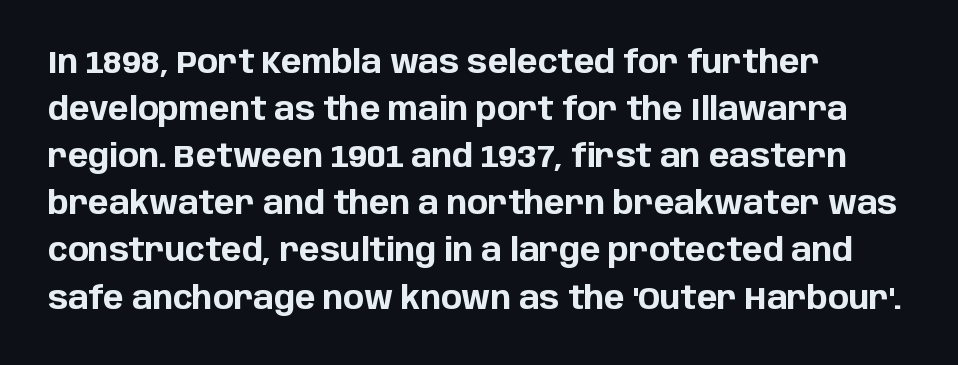
Set as a true bold cut, around the 700 mark. Compared with a centered layout, this one pins lines to the left instead. Do the letters lean? They stand straight. The letterforms sit shoulder to shoulder at normal distance. Type style note: lacks serifs. A normal amount of white space separates one row of letters from the next.
